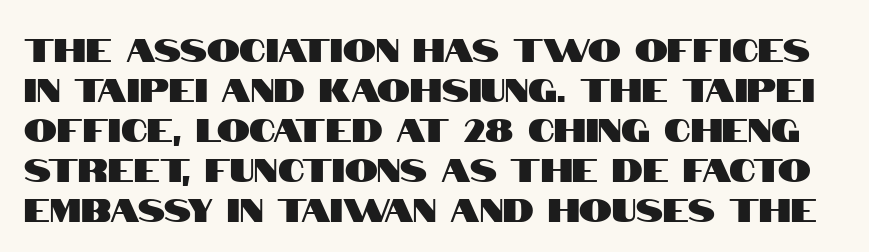
The image shows 33 px condensed sans-serif type, upright; set line spacing 1.21x, normal letter spacing, not underlined; high stroke contrast and a large x-height.
